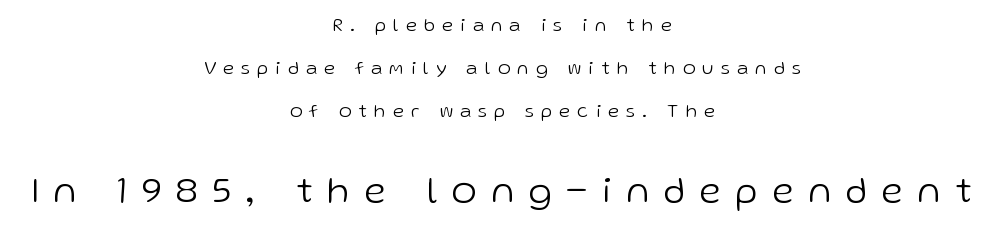
Visually the block forms a symmetrical silhouette, jagged on both flanks. The vertical gap from one line to the next is large. Is this a fixed-width face? No — the glyphs have proportional, varying widths. Between one letter and the next there's a generous, obvious gap. Underlining? Definitely not there.
